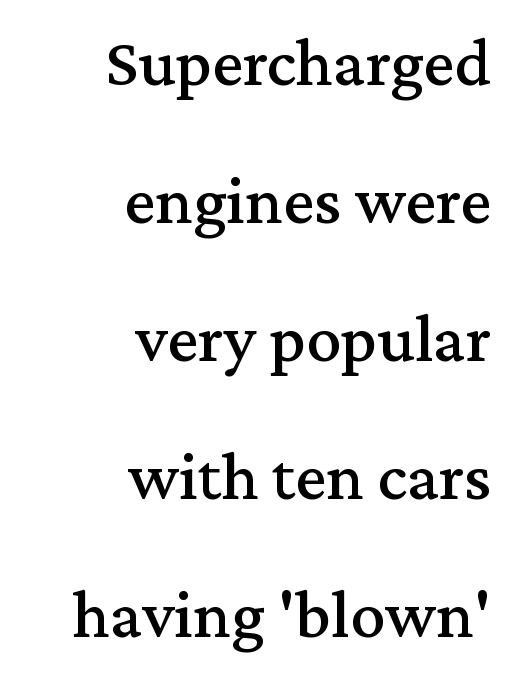
The image shows 69 px serif type, upright; set right-aligned, loose line spacing (2.0x), normal letter spacing, not underlined; medium stroke contrast and a medium x-height.
